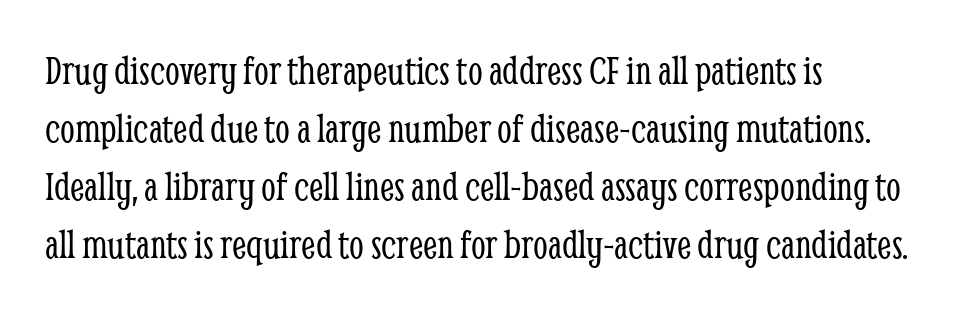
Q: Is the text bold? A: No.
Q: Is the text italic (slanted)? A: No, it is upright.
Q: Is the typeface a serif or a sans-serif typeface? A: Serif.
Q: Is the text underlined? A: No.
Q: How is the paragraph aligned? A: Left-aligned.
Q: Is the spacing between letters normal or unusually wide? A: Normal.
Q: Is the spacing between lines tight, normal or loose? A: Normal.
Q: Width (condensed, normal, or wide)? A: Condensed.
Q: Stroke contrast? A: Low.
Q: x-height? A: Medium.
Q: Monospaced? A: No.
